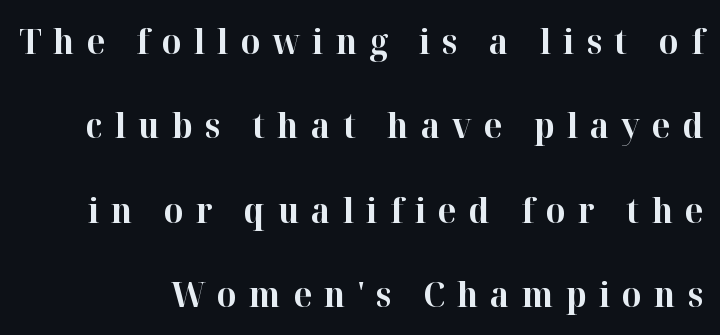
The font family rendered here belongs to the serif group. The line-height multiplier appears high, well above default. The letters stand straight up with perfectly vertical stems. Letters rest on an invisible, unmarked baseline.
